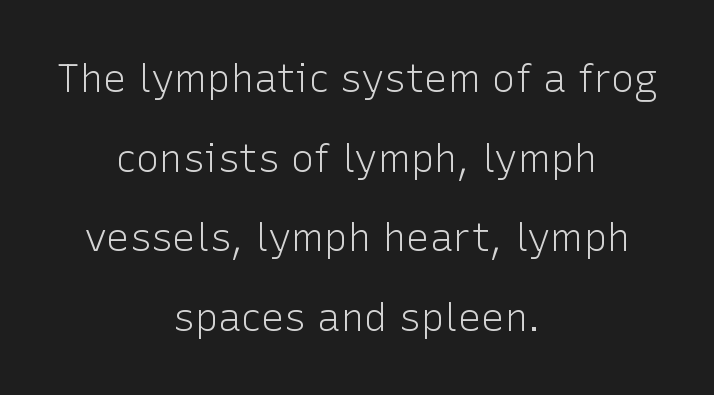
Beneath every word, the page is bare. Loosely led — the rows are spread out. If you folded the block vertically in half, each line would mirror itself in length. Short note: letters normally spaced.
